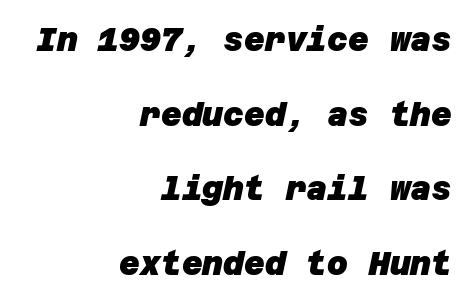
Q: Is the text bold? A: Yes.
Q: Is the typeface a serif or a sans-serif typeface? A: Sans-serif.
Q: Is the text underlined? A: No.
Q: How is the paragraph aligned? A: Right-aligned.
Q: Is the spacing between letters normal or unusually wide? A: Normal.
Q: Is the spacing between lines tight, normal or loose? A: Loose.
Q: Width (condensed, normal, or wide)? A: Normal.
Q: Stroke contrast? A: Low.
Q: x-height? A: Large.
